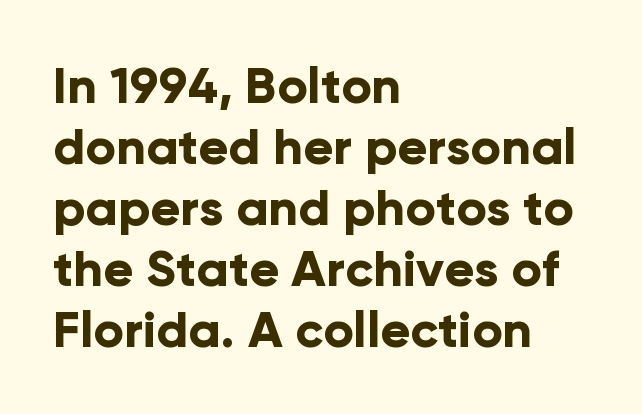
Q: Is the text bold? A: Yes.
Q: Is the text italic (slanted)? A: No, it is upright.
Q: Is the typeface a serif or a sans-serif typeface? A: Sans-serif.
Q: Is the text underlined? A: No.
Q: How is the paragraph aligned? A: Left-aligned.
Q: Is the spacing between letters normal or unusually wide? A: Normal.
Q: Width (condensed, normal, or wide)? A: Normal.
Q: Stroke contrast? A: Low.
Q: x-height? A: Medium.
Q: Monospaced? A: No.
